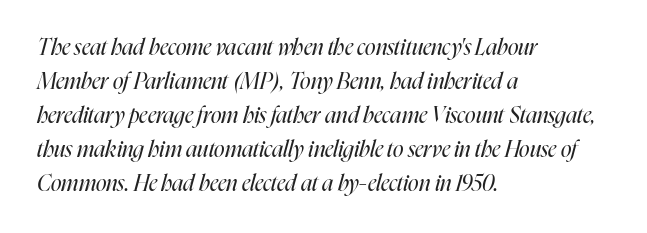
The image shows 22 px text type, italic (leaning right); set left-aligned, normal line spacing (1.54x), normal letter spacing, not underlined.
